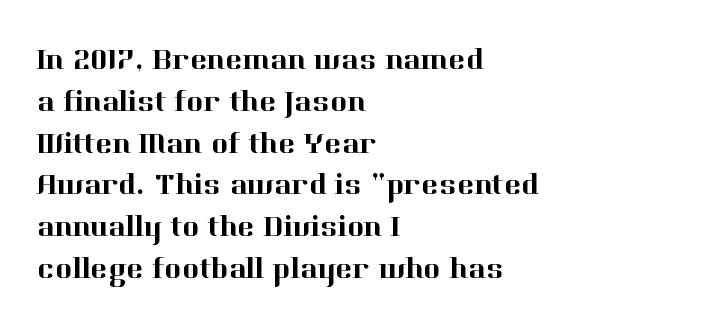
Each line starts at the same left margin while the right side varies. Regarding leading, the lines here are spaced in the standard way. Ascenders rise straight up at ninety degrees. Note the varied advance widths — an 'i' is clearly narrower than an 'm'.
